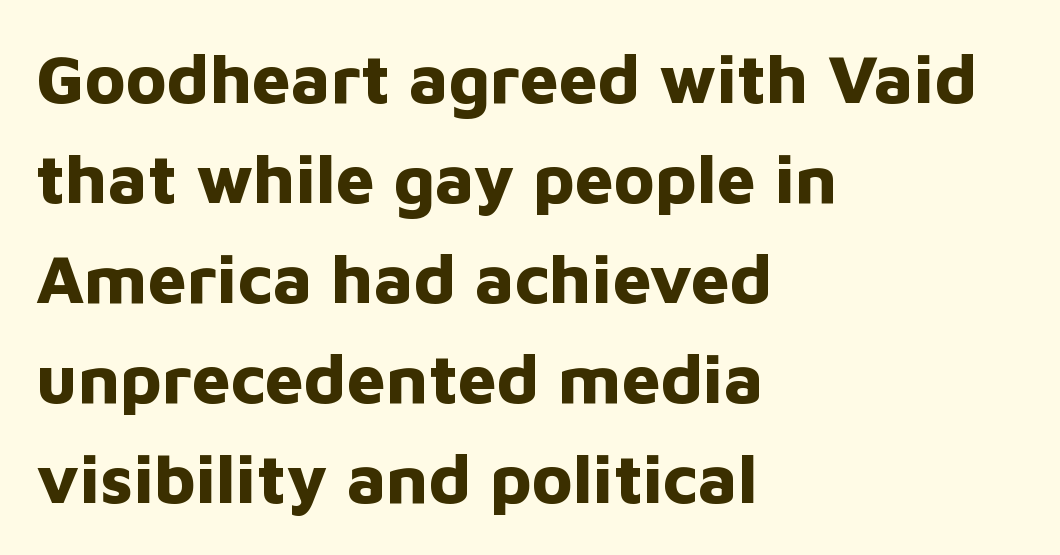
Q: Is the text bold? A: Yes.
Q: Is the text italic (slanted)? A: No, it is upright.
Q: Is the typeface a serif or a sans-serif typeface? A: Sans-serif.
Q: Is the text underlined? A: No.
Q: How is the paragraph aligned? A: Left-aligned.
Q: Is the spacing between letters normal or unusually wide? A: Normal.
Q: Is the spacing between lines tight, normal or loose? A: Normal.
Q: Width (condensed, normal, or wide)? A: Normal.
Q: Stroke contrast? A: Low.
Q: x-height? A: Medium.
Q: Monospaced? A: No.
